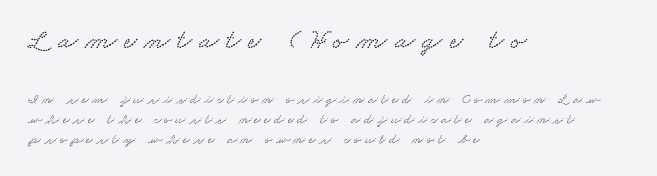
Q: Is the text underlined? A: No.
Q: How is the paragraph aligned? A: Left-aligned.
Q: Is the spacing between letters normal or unusually wide? A: Unusually wide.
Q: Is the spacing between lines tight, normal or loose? A: Normal.
Q: Which block of text is set in a larger size, the first (top) or the second (bottom)? A: The first (top) one.
Q: Width (condensed, normal, or wide)? A: Wide.
Q: Stroke contrast? A: Low.
Q: x-height? A: Small.
Q: Monospaced? A: No.
